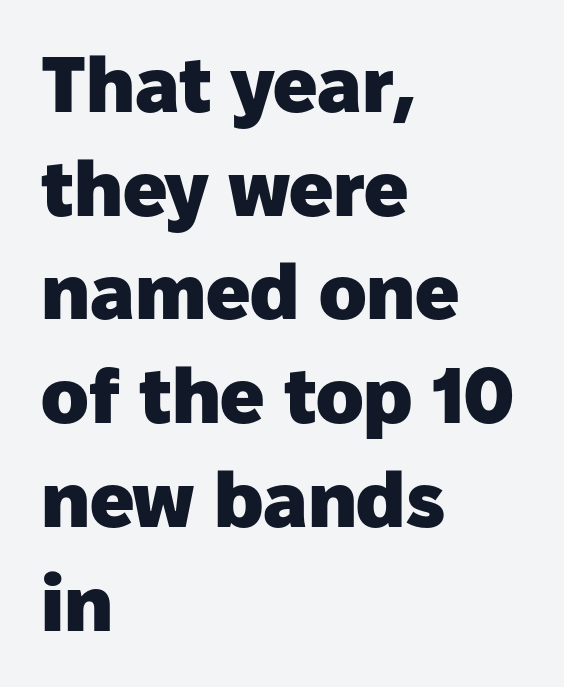
{"serif": "no", "italic": "no", "bold": "yes", "weight": "heavy", "width": "normal", "stroke_contrast": "low", "x_height": "medium", "monospaced": "no", "underline": "no", "align": "left", "line_spacing": "normal", "line_spacing_ratio": 1.33, "letter_spacing": "normal", "letter_spacing_em": 0.0, "glyph_px": 78}
